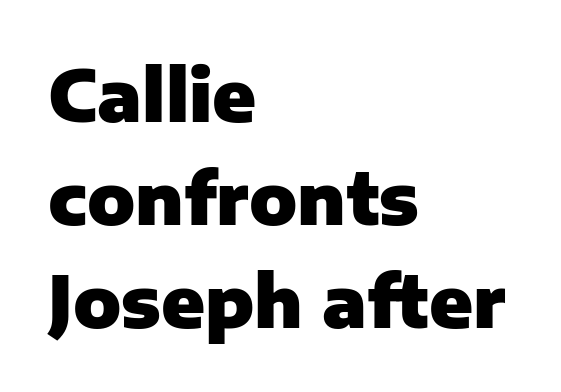
The image shows 71 px heavy sans-serif type, upright; set left-aligned, normal line spacing (1.45x), normal letter spacing, not underlined; low stroke contrast and a medium x-height.
